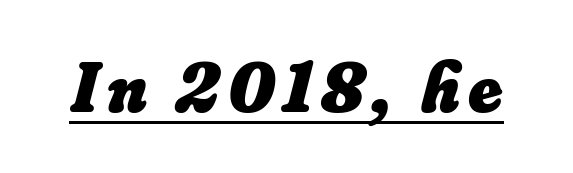
The image shows 71 px heavy type, italic (leaning right); set underlined; low stroke contrast and a small x-height.
